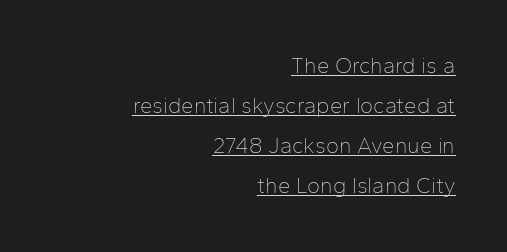
Summary of weight: not heavy and not bold. This is the regular roman posture of the typeface. Each line of the rendering has a horizontal stroke beneath the glyphs. Line ends are locked; line starts wander. The letterforms sit shoulder to shoulder at normal distance.
